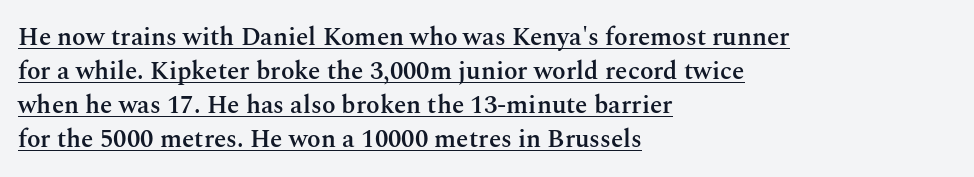
The image shows 25 px text type, upright; set left-aligned, normal line spacing (1.36x), normal letter spacing, underlined.
